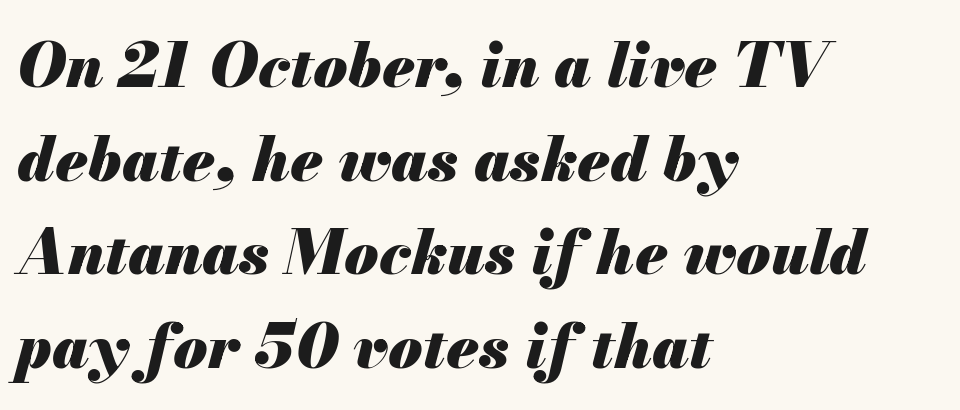
Typographic density is high because the face is bold. Caption: multi-line text, flush left, ragged right. Any mark beneath the type? The region is blank. Interline gaps are of average width in this sample. Proportional: the letters do not fall into vertical columns.
